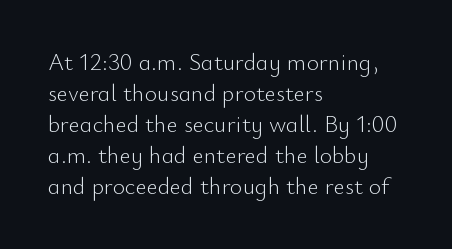
The image shows 24 px text type, upright; set left-aligned, normal line spacing (1.29x), normal letter spacing, not underlined.
